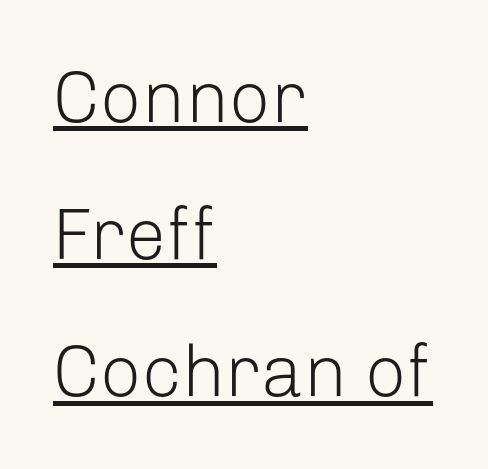
The image shows 73 px light sans-serif type, upright; set left-aligned, line spacing 1.88x, normal letter spacing, underlined; low stroke contrast and a medium x-height.
